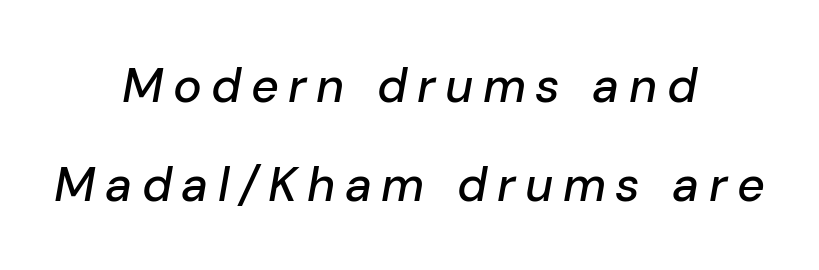
Q: Is the text italic (slanted)? A: Yes, it leans right by about 10 degrees.
Q: Is the text underlined? A: No.
Q: How is the paragraph aligned? A: Centered.
Q: Is the spacing between letters normal or unusually wide? A: Unusually wide.
Q: Is the spacing between lines tight, normal or loose? A: Loose.
Q: Width (condensed, normal, or wide)? A: Normal.
Q: Stroke contrast? A: Low.
Q: x-height? A: Medium.
Q: Monospaced? A: No.
